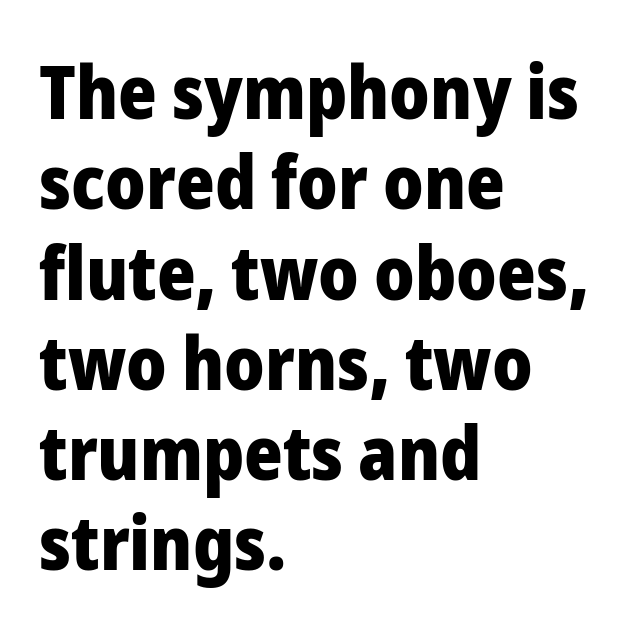
Each letter keeps its own natural width here, so spacing adapts to shape. The ragged edge is on the right, which tells us the setting is flush left. What stands out about the letter spacing? Nothing — it is the standard amount. The rendering shows plain stroke endings on the letterforms — a sans-serif design. The gap between lines stays unmarked.
